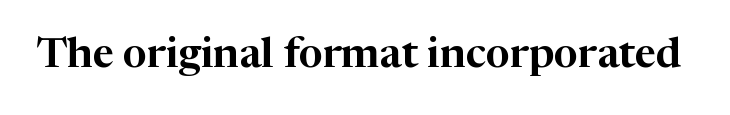
Examine the stroke ends and you'll spot serifs. The gaps between neighbouring characters are ordinary and unremarkable. Is this a fixed-width face? No — the glyphs have proportional, varying widths. The area under the type is left untouched.
